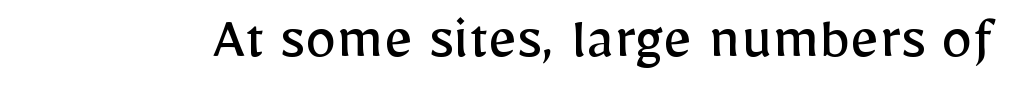
The image shows 63 px regular-weight sans-serif type, upright; set normal letter spacing, not underlined; low stroke contrast and a medium x-height.
